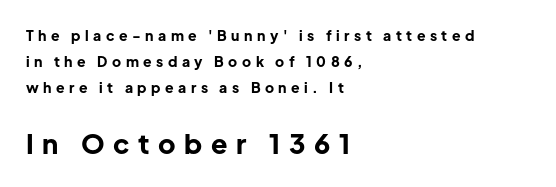
{"italic": "no", "bold": "yes", "underline": "no", "align": "left", "line_spacing_ratio": 1.85, "letter_spacing": "wide", "letter_spacing_em": 0.32, "larger_block": "second", "size_ratio": 1.93, "glyph_px": 27}
